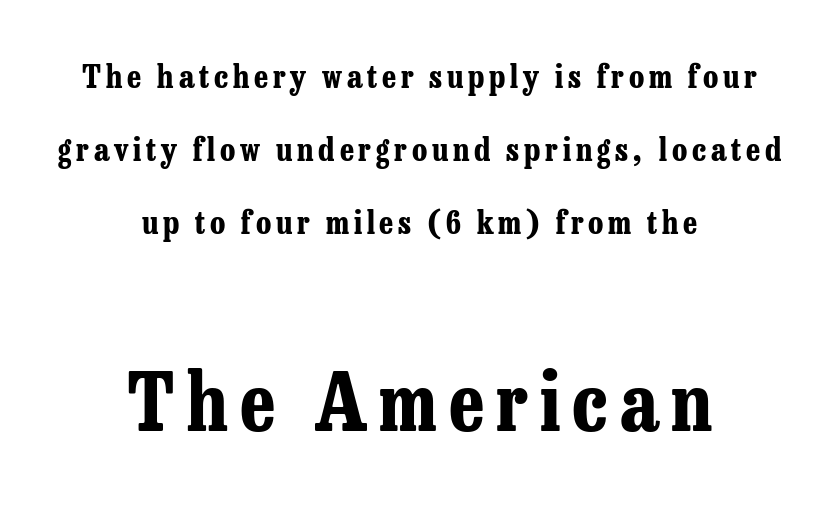
The face used here is proportionally spaced, like ordinary book or web type. The letters are bold, with thick, heavy strokes. Observe the serifs anchoring each vertical stroke in this sample. Both edges are ragged and mirror each other, which tells us the setting is centered.
